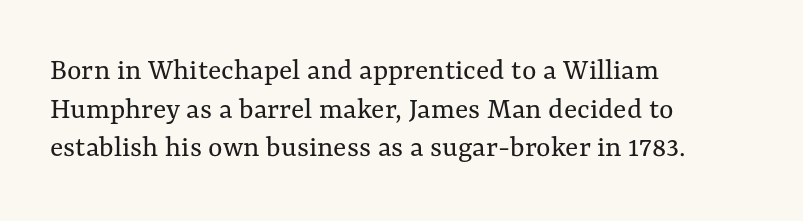
Compared with typical body copy, the letter spacing here is the same. It's the straight-up-and-down kind of type. Underlining? Definitely not there. The typesetting does not lean heavy: it is not bold. Teacher's note: observe the even left margin — that is flush-left alignment. The rendering uses natural spacing where letterforms have individual widths.
